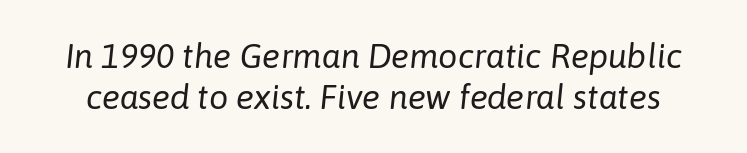
{"italic": "yes", "lean": "right", "slant_degrees": 6, "bold": "no", "weight": "regular", "width": "normal", "stroke_contrast": "low", "x_height": "medium", "monospaced": "no", "underline": "no", "line_spacing_ratio": 1.2, "letter_spacing": "normal", "letter_spacing_em": 0.0, "glyph_px": 34}
